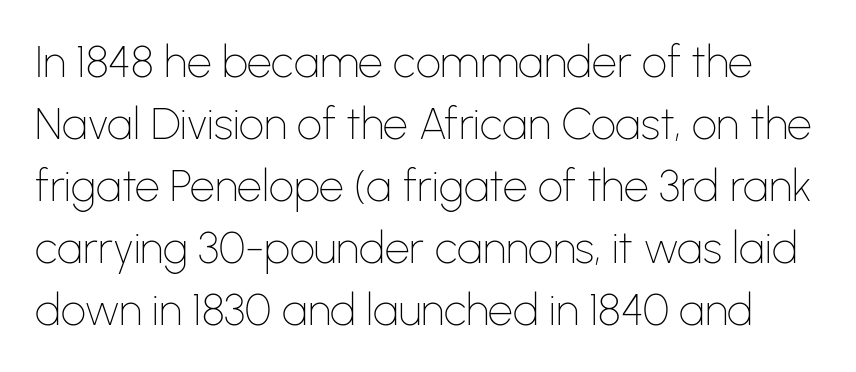
Anything drawn beneath the words? Only blank space. When letters stand straight like this, we call the style roman or upright. This rendering employs a face without finishing strokes, i.e., a sans-serif. The line-height multiplier appears to be the usual default. Letter spacing: default.
